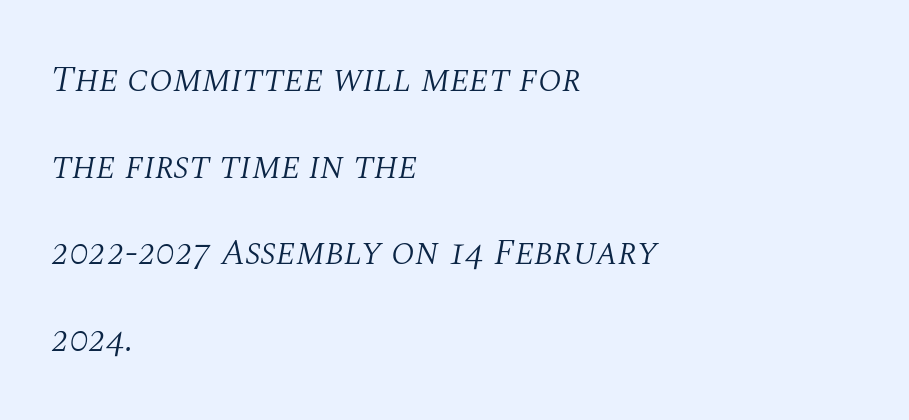
Every character sits at an angle, as italics do. This is not heavy type; no bold has been used. This rendering features lettering with no underline. The rendering keeps characters at their native spacing.
